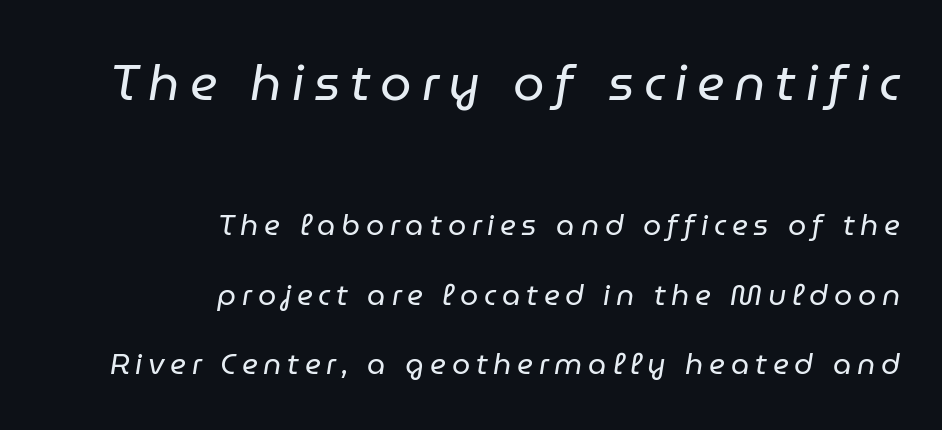
Q: Is the text bold? A: No.
Q: Is the text italic (slanted)? A: Yes, it leans right by about 9 degrees.
Q: Is the text underlined? A: No.
Q: How is the paragraph aligned? A: Right-aligned.
Q: Is the spacing between letters normal or unusually wide? A: Unusually wide.
Q: Is the spacing between lines tight, normal or loose? A: Loose.
Q: Which block of text is set in a larger size, the first (top) or the second (bottom)? A: The first (top) one.
Q: Width (condensed, normal, or wide)? A: Normal.
Q: Stroke contrast? A: Low.
Q: x-height? A: Medium.
Q: Monospaced? A: No.
